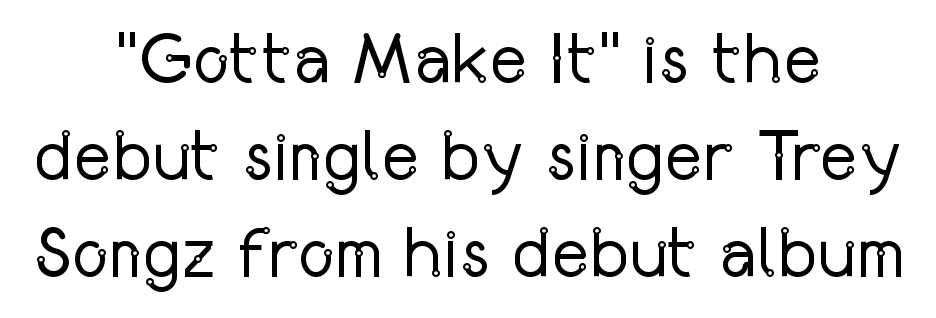
{"serif": "no", "italic": "no", "bold": "no", "weight": "regular", "width": "condensed", "stroke_contrast": "low", "x_height": "medium", "monospaced": "no", "underline": "no", "align": "center", "line_spacing": "normal", "line_spacing_ratio": 1.35, "letter_spacing": "normal", "letter_spacing_em": 0.0, "glyph_px": 72}
